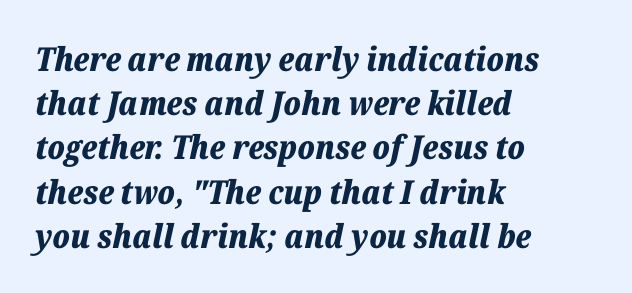
{"italic": "yes", "lean": "right", "slant_degrees": 12, "bold": "yes", "weight": "bold", "width": "normal", "stroke_contrast": "low", "x_height": "medium", "monospaced": "no", "underline": "no", "align": "left", "line_spacing": "normal", "line_spacing_ratio": 1.34, "letter_spacing": "normal", "letter_spacing_em": 0.0, "glyph_px": 33}
